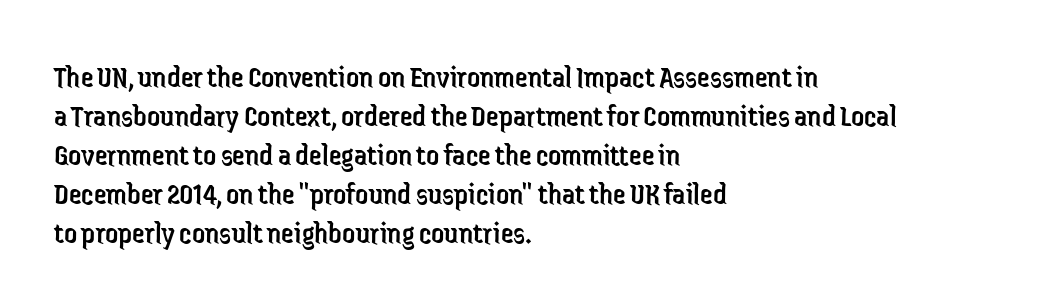
Q: Is the text bold? A: No.
Q: Is the text italic (slanted)? A: No, it is upright.
Q: Is the typeface a serif or a sans-serif typeface? A: Sans-serif.
Q: Is the text underlined? A: No.
Q: How is the paragraph aligned? A: Left-aligned.
Q: Is the spacing between letters normal or unusually wide? A: Normal.
Q: Width (condensed, normal, or wide)? A: Condensed.
Q: Stroke contrast? A: Low.
Q: x-height? A: Medium.
Q: Monospaced? A: No.
